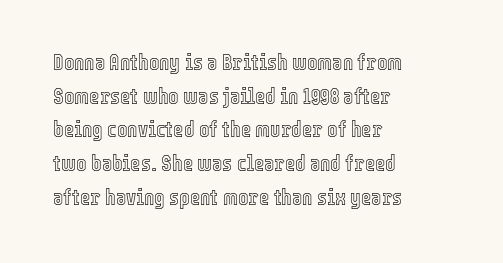
The image shows 22 px text type, upright; set left-aligned, normal line spacing (1.53x), normal letter spacing, not underlined.
